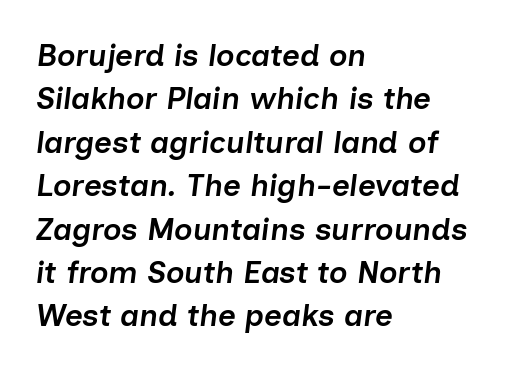
Q: Is the text bold? A: Semi-bold.
Q: Is the text italic (slanted)? A: Yes, it leans right by about 7 degrees.
Q: Is the text underlined? A: No.
Q: How is the paragraph aligned? A: Left-aligned.
Q: Is the spacing between letters normal or unusually wide? A: Normal.
Q: Is the spacing between lines tight, normal or loose? A: Normal.
Q: Width (condensed, normal, or wide)? A: Normal.
Q: Stroke contrast? A: Low.
Q: x-height? A: Medium.
Q: Monospaced? A: No.
